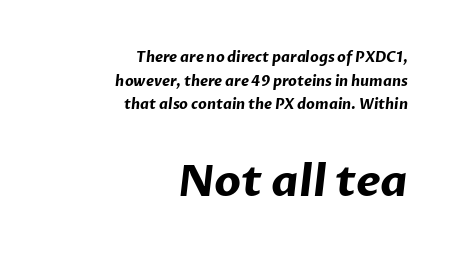
Q: Is the text bold? A: Yes.
Q: Is the typeface a serif or a sans-serif typeface? A: Sans-serif.
Q: Is the text underlined? A: No.
Q: How is the paragraph aligned? A: Right-aligned.
Q: Is the spacing between letters normal or unusually wide? A: Normal.
Q: Is the spacing between lines tight, normal or loose? A: Normal.
Q: Which block of text is set in a larger size, the first (top) or the second (bottom)? A: The second (bottom) one.
Q: Width (condensed, normal, or wide)? A: Normal.
Q: Stroke contrast? A: Low.
Q: x-height? A: Medium.
Q: Monospaced? A: No.
